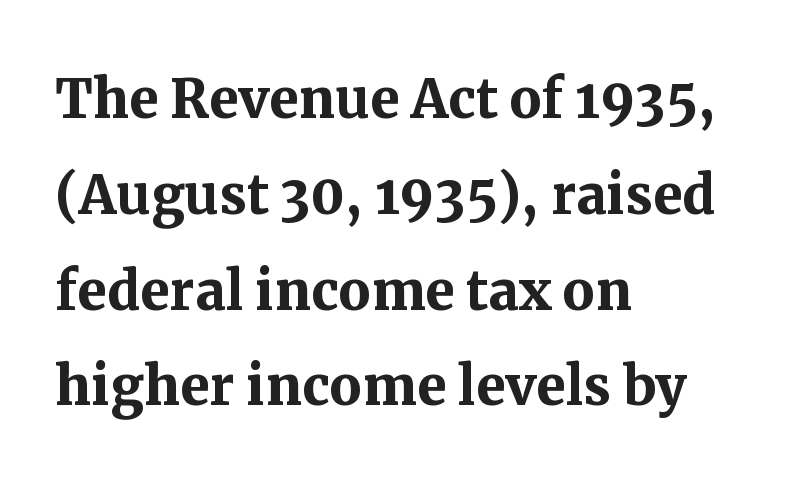
The image shows 72 px semibold serif type, upright; set left-aligned, normal line spacing (1.33x), normal letter spacing, not underlined; medium stroke contrast and a medium x-height.
